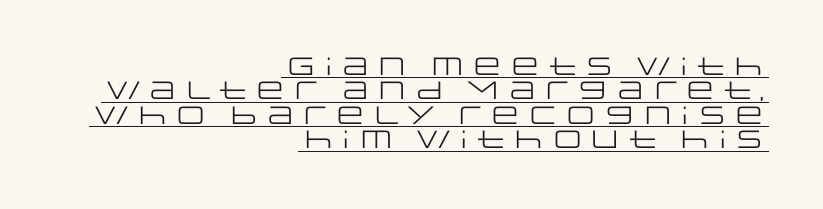
Q: Is the text bold? A: No.
Q: Is the text italic (slanted)? A: No, it is upright.
Q: Is the text underlined? A: Yes.
Q: How is the paragraph aligned? A: Right-aligned.
Q: Is the spacing between letters normal or unusually wide? A: Normal.
Q: Is the spacing between lines tight, normal or loose? A: Tight.
